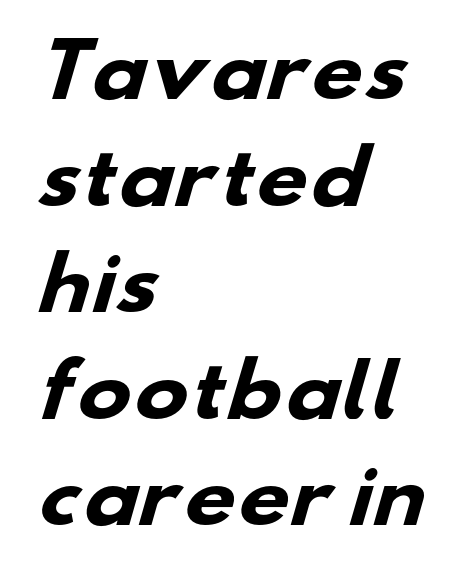
{"serif": "no", "bold": "yes", "weight": "heavy", "width": "wide", "stroke_contrast": "low", "x_height": "small", "monospaced": "no", "underline": "no", "align": "left", "line_spacing": "normal", "line_spacing_ratio": 1.48, "letter_spacing": "normal", "letter_spacing_em": 0.0, "glyph_px": 72}
